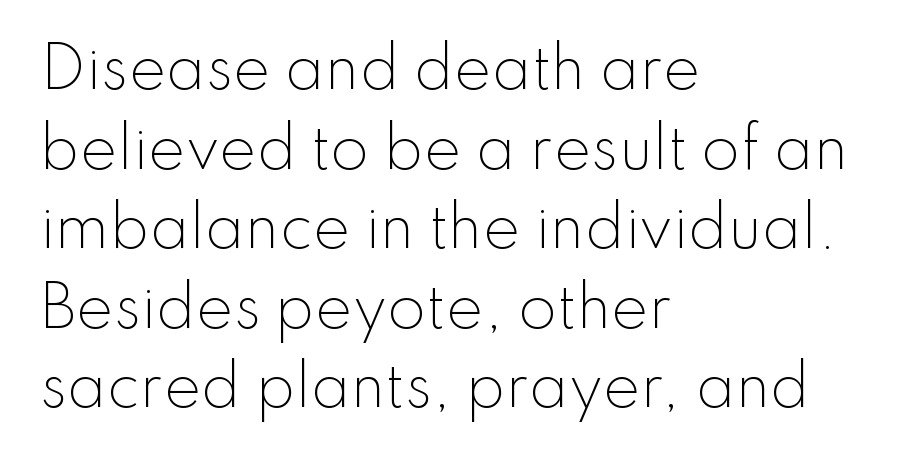
Each line starts at the same left margin while the right side varies. This sample uses plain, unmodified letter spacing. Every character sits straight up, as roman type does. In terms of leading, this rendering sits right in the middle. This is not heavy type; no bold has been used. Looks like regular typesetting: each glyph gets only the width it needs.
